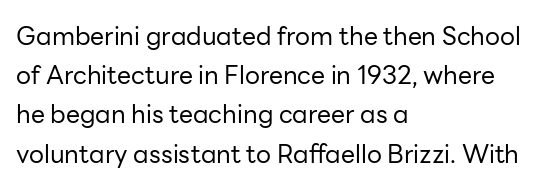
{"italic": "no", "bold": "no", "underline": "no", "align": "left", "line_spacing": "normal", "line_spacing_ratio": 1.57, "letter_spacing": "normal", "letter_spacing_em": 0.0, "glyph_px": 25}
